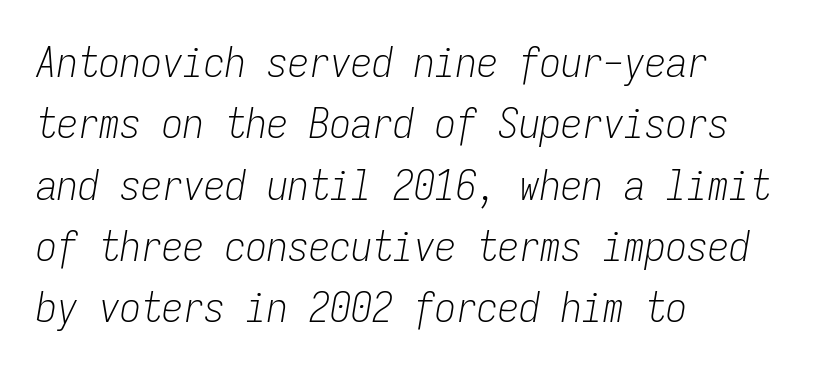
Unbolded letterforms with no extra heft. Do the characters align in a grid? Yes, the font is monospaced. There's an unmistakable incline to the writing here. The passage shown stacks its lines at a standard gap. Each row of text sits above clean, open space. Words appear dense and cohesive because spacing is normal.
